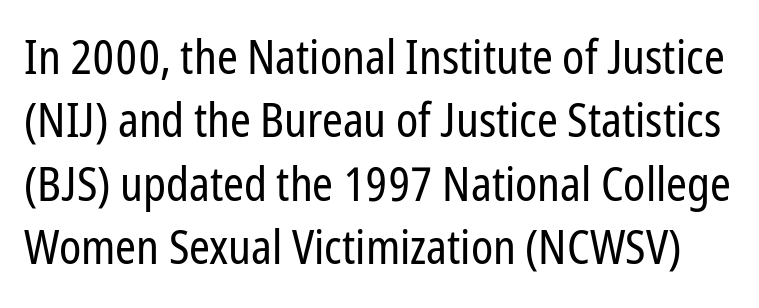
{"serif": "no", "italic": "no", "bold": "no", "weight": "regular", "width": "condensed", "stroke_contrast": "low", "x_height": "medium", "monospaced": "no", "underline": "no", "line_spacing": "normal", "line_spacing_ratio": 1.35, "letter_spacing": "normal", "letter_spacing_em": 0.0, "glyph_px": 47}
